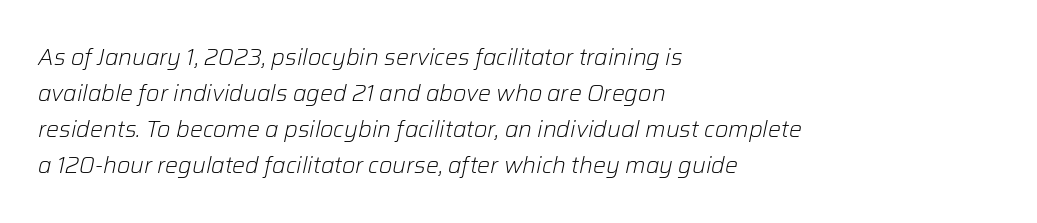
This rendering features lettering with no underline. The strokes carry an ordinary text weight at most. Does the lettering tilt? It does — this is italic. If you measured baseline to baseline, you'd find a middling distance. Reading down the block, your eye returns to a fixed left position each line.
